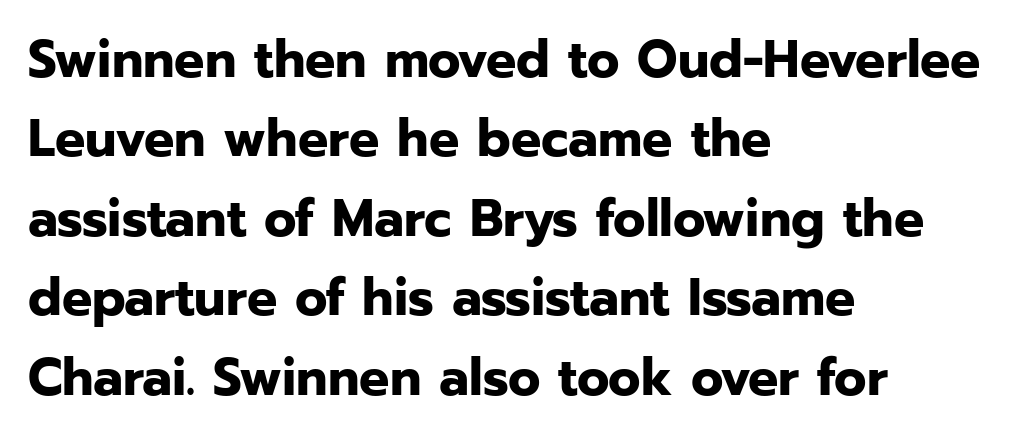
Font category for this specimen: sans-serif. The font's upright variant was chosen for this text. Students, observe: this is what conventionally led text looks like. These lines keep a tight, regular rhythm from letter to letter. Rule under the text: the space is simply empty. I'd describe the lettering as bold — thick and assertive.
